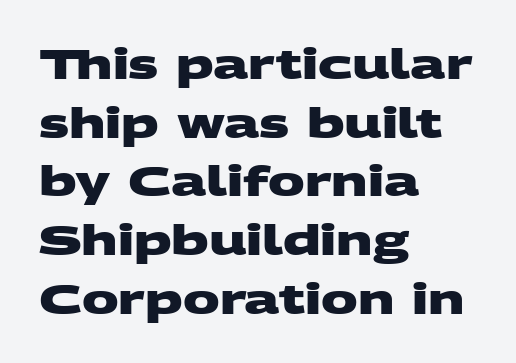
Descenders hang freely into open space. This sample has the flowing, uneven cadence of proportional lettering. A typesetter would call this leading conventional body-copy spacing. The face used here is a sans, in the tradition of grotesques and geometrics. The compositor pushed each line to the left boundary. Characters follow at the spacing the type designer built in.
